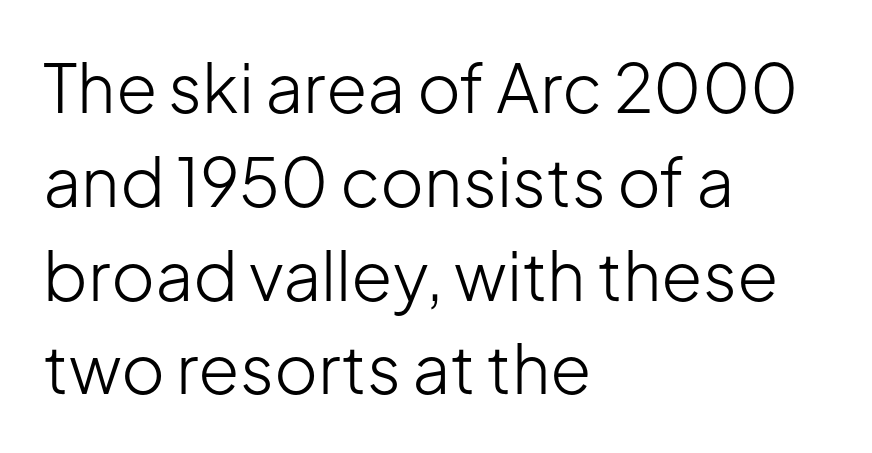
{"serif": "no", "italic": "no", "bold": "no", "weight": "light", "width": "normal", "stroke_contrast": "low", "x_height": "medium", "monospaced": "no", "underline": "no", "align": "left", "line_spacing": "normal", "line_spacing_ratio": 1.4, "letter_spacing": "normal", "letter_spacing_em": 0.0, "glyph_px": 67}
